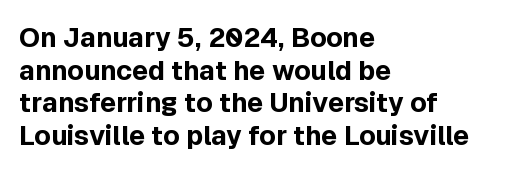
The image shows 27 px bold type, upright; set left-aligned, line spacing 1.21x, normal letter spacing, not underlined.
